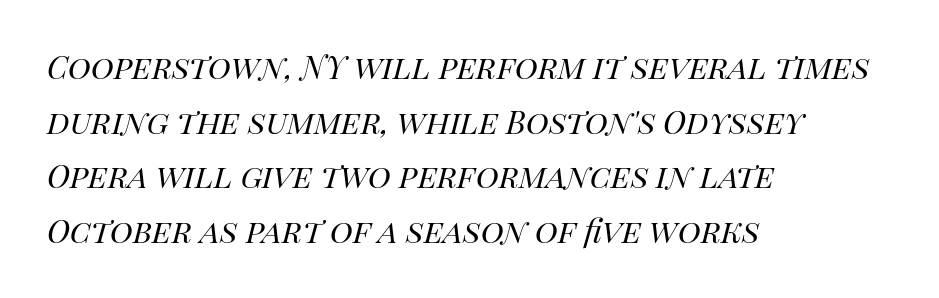
{"italic": "yes", "lean": "right", "slant_degrees": 14, "bold": "no", "weight": "regular", "width": "normal", "stroke_contrast": "high", "x_height": "large", "monospaced": "no", "underline": "no", "align": "left", "line_spacing": "normal", "line_spacing_ratio": 1.4, "letter_spacing": "normal", "letter_spacing_em": 0.0, "glyph_px": 39}
